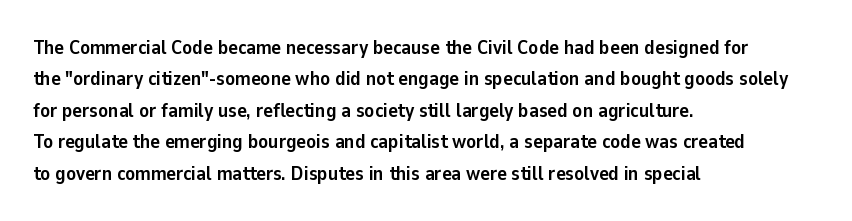
The image shows 20 px bold type, upright; set left-aligned, normal line spacing (1.57x), normal letter spacing, not underlined.
